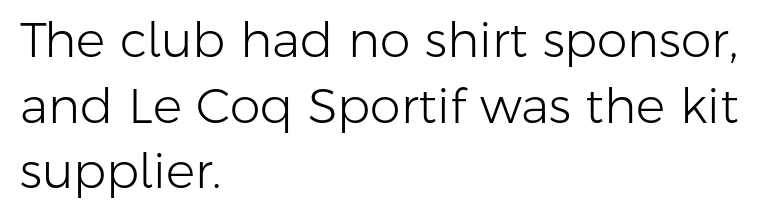
Q: Is the text bold? A: No.
Q: Is the text italic (slanted)? A: No, it is upright.
Q: Is the typeface a serif or a sans-serif typeface? A: Sans-serif.
Q: Is the text underlined? A: No.
Q: How is the paragraph aligned? A: Left-aligned.
Q: Is the spacing between letters normal or unusually wide? A: Normal.
Q: Is the spacing between lines tight, normal or loose? A: Normal.
Q: Width (condensed, normal, or wide)? A: Normal.
Q: Stroke contrast? A: Low.
Q: x-height? A: Medium.
Q: Monospaced? A: No.
